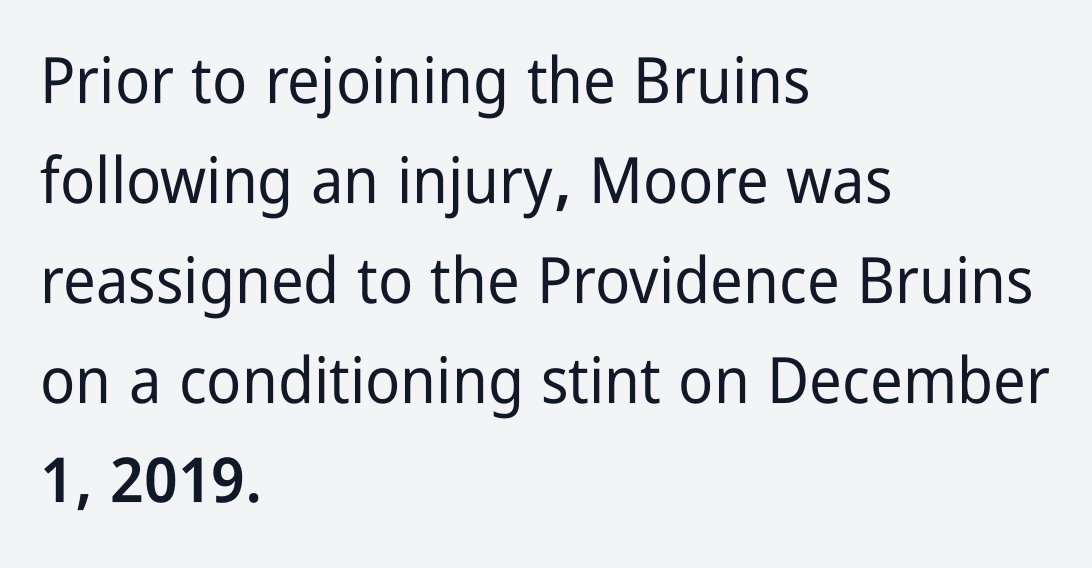
{"serif": "no", "italic": "no", "width": "condensed", "stroke_contrast": "low", "x_height": "medium", "monospaced": "no", "underline": "no", "align": "left", "line_spacing": "normal", "line_spacing_ratio": 1.56, "letter_spacing": "normal", "letter_spacing_em": 0.0, "glyph_px": 64}
